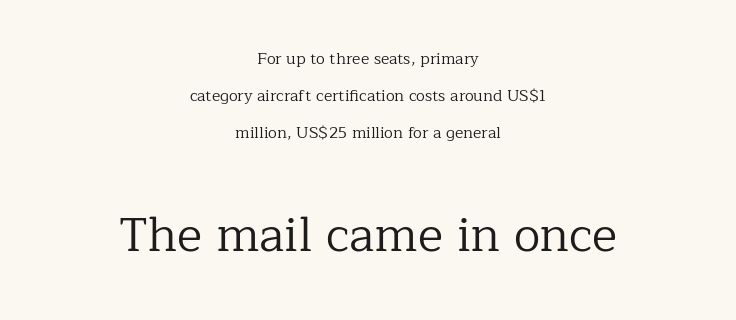
A centered setting, common on invitations and titles, is used for this passage. The typeface has the unassuming heft of standard copy or less. Caption: upper text group reduced, lower text group enlarged. The area under the type is left untouched. It's the straight-up-and-down kind of type.
